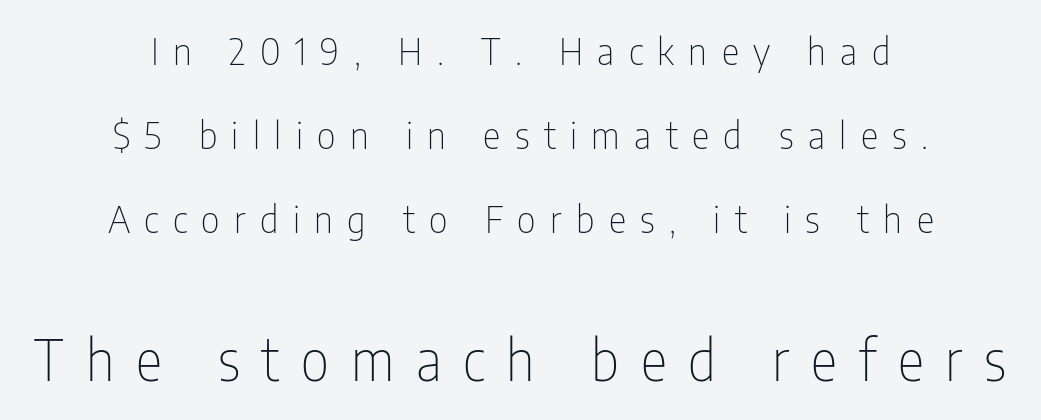
Q: Is the text bold? A: No.
Q: Is the text italic (slanted)? A: No, it is upright.
Q: Is the typeface a serif or a sans-serif typeface? A: Sans-serif.
Q: Is the text underlined? A: No.
Q: How is the paragraph aligned? A: Centered.
Q: Is the spacing between letters normal or unusually wide? A: Unusually wide.
Q: Is the spacing between lines tight, normal or loose? A: Loose.
Q: Which block of text is set in a larger size, the first (top) or the second (bottom)? A: The second (bottom) one.
Q: Width (condensed, normal, or wide)? A: Condensed.
Q: Stroke contrast? A: Low.
Q: x-height? A: Medium.
Q: Monospaced? A: No.
